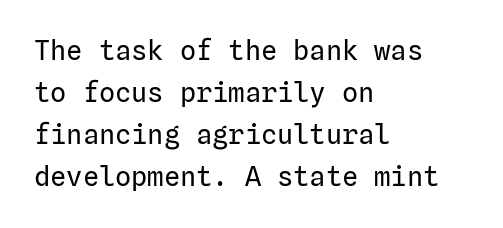
Each new line begins a customary step beneath the previous one. The passage shown is not underscored anywhere. Weight: not bold — regular or lighter. Nope, not italic — everything's standing straight. A classic flush-left, rag-right setting is used for this passage.
